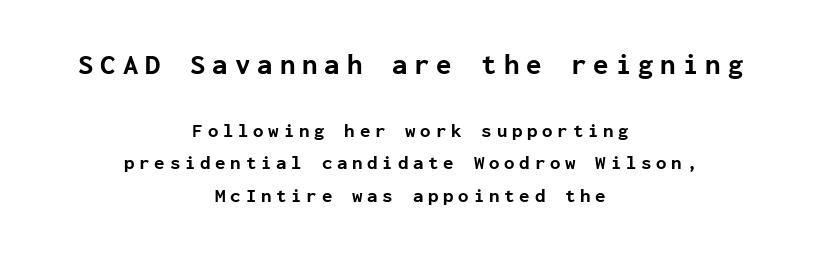
Q: Is the text bold? A: Yes.
Q: Is the text italic (slanted)? A: No, it is upright.
Q: Is the typeface a serif or a sans-serif typeface? A: Sans-serif.
Q: Is the text underlined? A: No.
Q: How is the paragraph aligned? A: Centered.
Q: Is the spacing between letters normal or unusually wide? A: Unusually wide.
Q: Which block of text is set in a larger size, the first (top) or the second (bottom)? A: The first (top) one.
Q: Width (condensed, normal, or wide)? A: Normal.
Q: Stroke contrast? A: Low.
Q: x-height? A: Medium.
Q: Monospaced? A: Yes.
